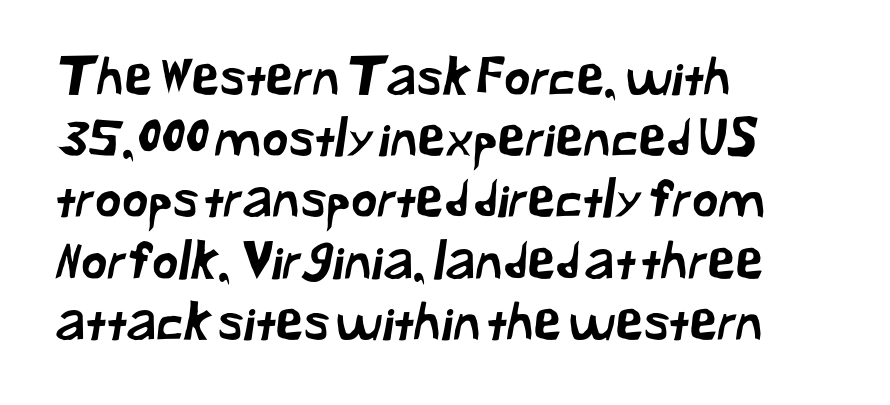
The ragged edge is on the right, which tells us the setting is flush left. Check the space under the baseline: it is left empty. Think of a printed novel: that variable character pitch is what you see here. The face used here is rendered with its standard letterfit. Check where the strokes stop: nothing finishes them off — pure sans.
